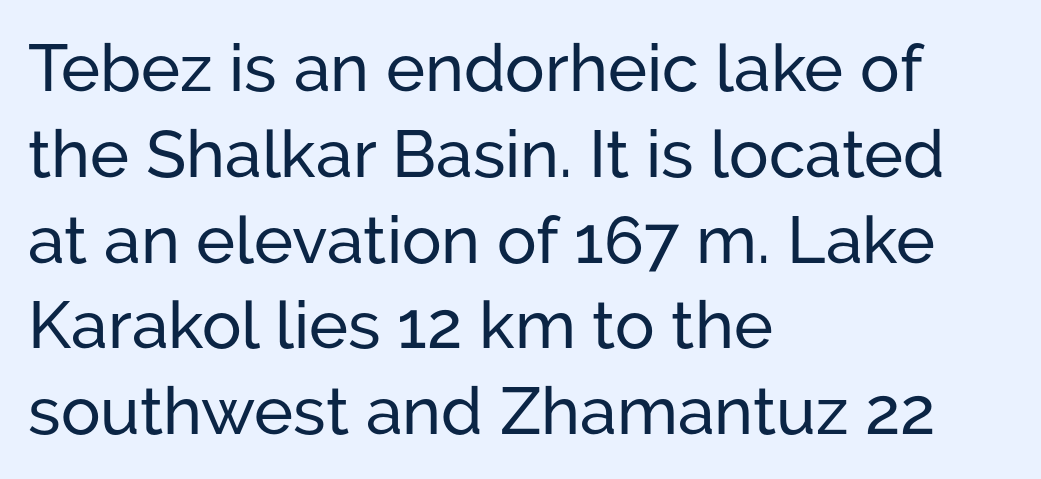
The image shows 66 px sans-serif type, upright; set left-aligned, normal line spacing (1.3x), normal letter spacing, not underlined; low stroke contrast and a medium x-height.
